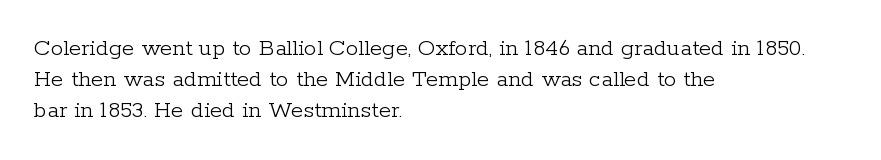
The image shows 25 px text type, upright; set left-aligned, normal line spacing (1.25x), normal letter spacing, not underlined.
